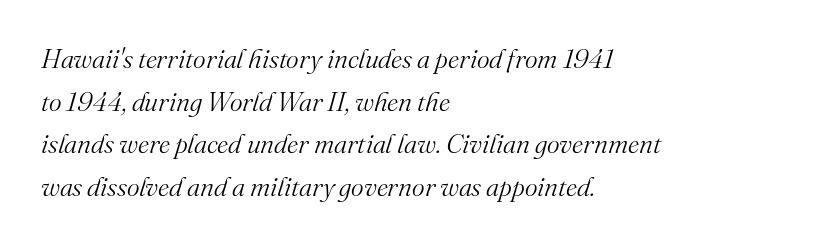
Q: Is the text bold? A: No.
Q: Is the text italic (slanted)? A: Yes, it leans right by about 16 degrees.
Q: Is the text underlined? A: No.
Q: How is the paragraph aligned? A: Left-aligned.
Q: Is the spacing between letters normal or unusually wide? A: Normal.
Q: Is the spacing between lines tight, normal or loose? A: Normal.
